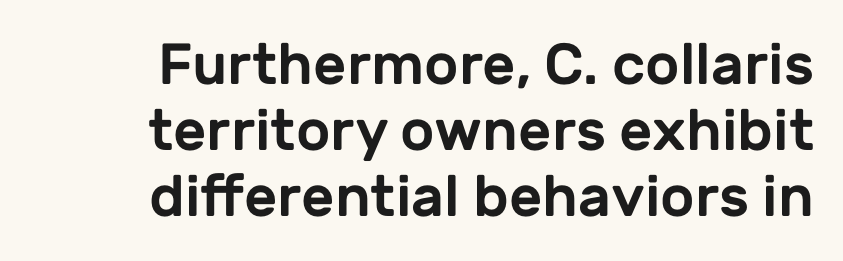
{"serif": "no", "italic": "no", "width": "normal", "stroke_contrast": "low", "x_height": "medium", "monospaced": "no", "underline": "no", "align": "right", "line_spacing": "tight", "line_spacing_ratio": 1.14, "letter_spacing": "normal", "letter_spacing_em": 0.0, "glyph_px": 58}
